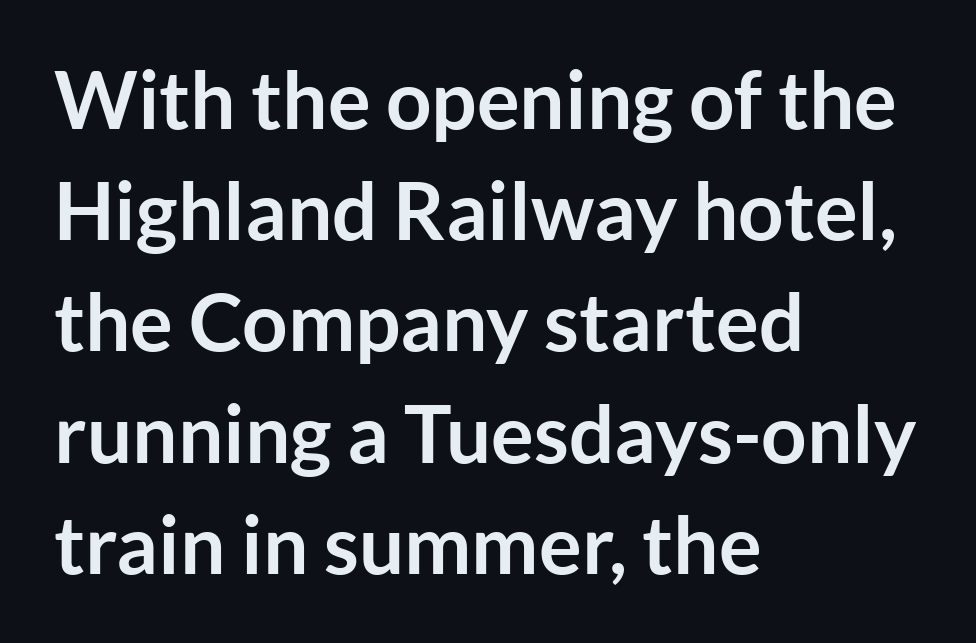
The image shows 80 px semibold sans-serif type, upright; set left-aligned, normal line spacing (1.39x), normal letter spacing, not underlined; low stroke contrast and a medium x-height.
